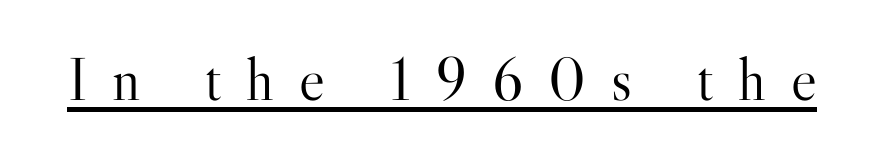
The image shows 61 px light serif type, upright; set unusually wide letter spacing (+0.41 em), underlined; high stroke contrast and a small x-height.
